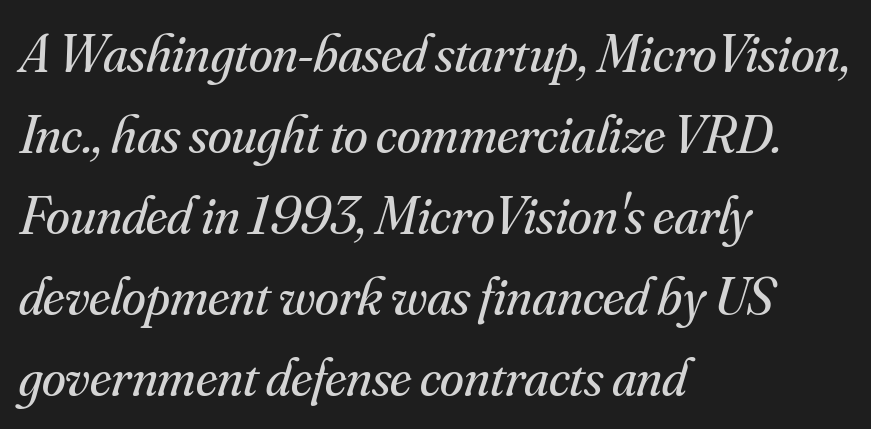
Left-aligned paragraph, ragged on the right. Yep, those are serifs on the letters. Varying glyph widths throughout — classic text-font behaviour. You could call the tracking neutral — neither tight nor loose.
